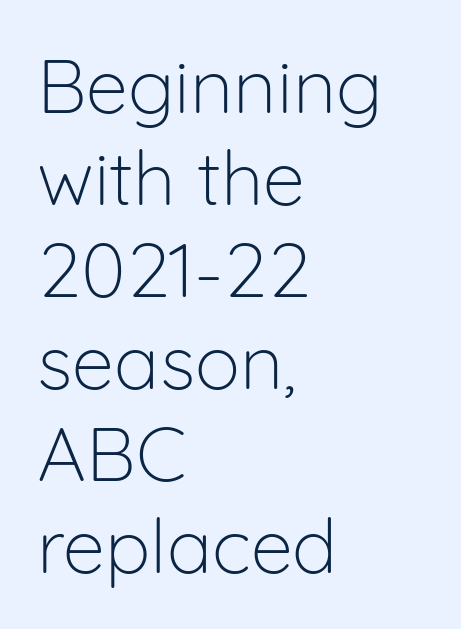
Unlike italic type, these characters show no tilt at all. Decoration check: the copy has no underline. No extra tracking has been applied to these lines. No extra ink here — the face is not bold. Proportional: the letters do not fall into vertical columns.
